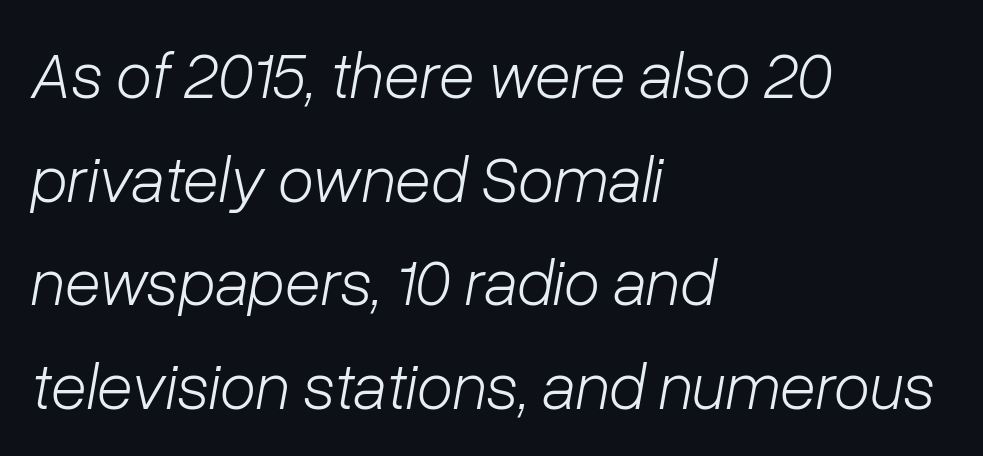
{"italic": "yes", "lean": "right", "slant_degrees": 10, "bold": "no", "weight": "light", "width": "normal", "stroke_contrast": "low", "x_height": "medium", "monospaced": "no", "underline": "no", "align": "left", "line_spacing": "normal", "line_spacing_ratio": 1.57, "letter_spacing": "normal", "letter_spacing_em": 0.0, "glyph_px": 66}
